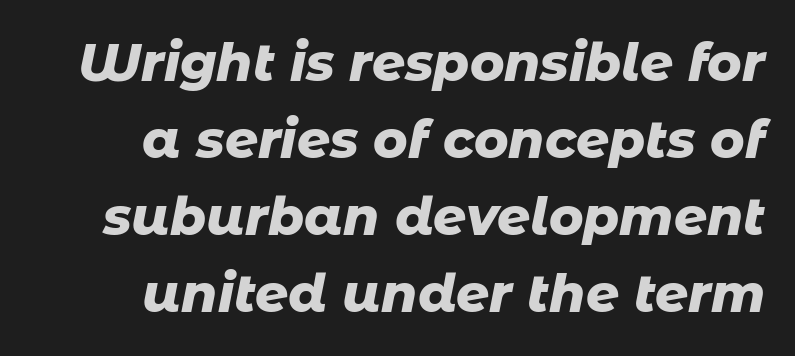
The image shows 52 px heavy type, italic (leaning right); set right-aligned, normal line spacing (1.48x), normal letter spacing, not underlined; low stroke contrast and a medium x-height.
